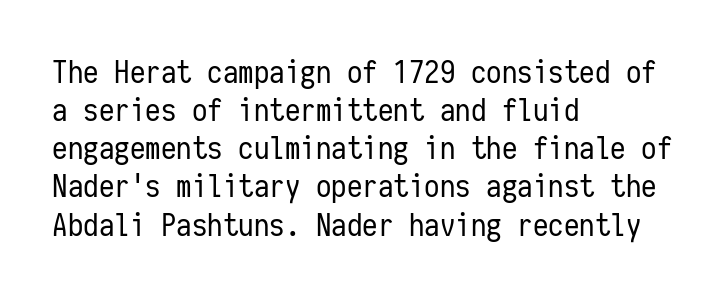
{"serif": "no", "italic": "no", "bold": "no", "weight": "regular", "width": "condensed", "stroke_contrast": "low", "x_height": "medium", "monospaced": "yes", "underline": "no", "align": "left", "line_spacing_ratio": 1.23, "letter_spacing": "normal", "letter_spacing_em": 0.0, "glyph_px": 31}
